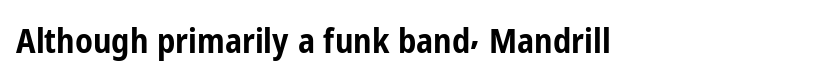
One-word summary of the alignment: left. Unmarked baselines from the first word to the last. Characters follow at the spacing the type designer built in. This sample uses a sans-serif face. Weight check: bold — yes, fully.
